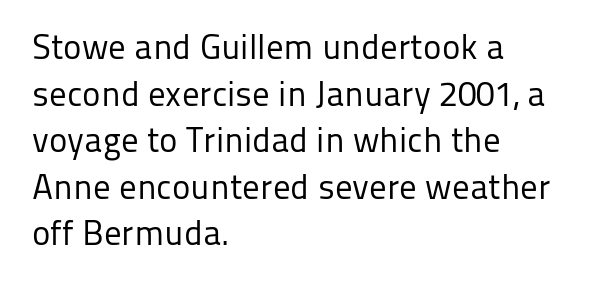
Q: Is the text bold? A: No.
Q: Is the text italic (slanted)? A: No, it is upright.
Q: Is the typeface a serif or a sans-serif typeface? A: Sans-serif.
Q: Is the text underlined? A: No.
Q: How is the paragraph aligned? A: Left-aligned.
Q: Is the spacing between letters normal or unusually wide? A: Normal.
Q: Is the spacing between lines tight, normal or loose? A: Normal.
Q: Width (condensed, normal, or wide)? A: Normal.
Q: Stroke contrast? A: Low.
Q: x-height? A: Medium.
Q: Monospaced? A: No.
